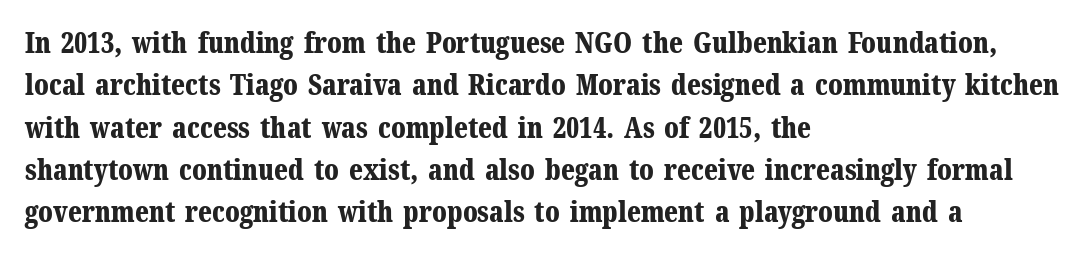
Note: serifs present on the glyphs. Varying glyph widths throughout — classic text-font behaviour. The rendering uses a bold face; every stroke is thick and dark. Vertical strokes here are truly vertical. The type is set solid horizontally, with unmodified tracking.
